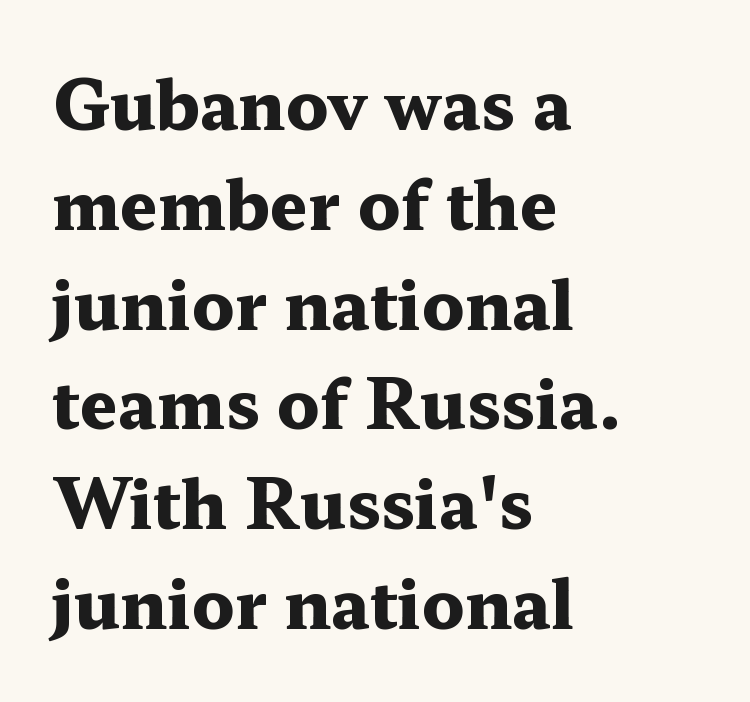
{"serif": "yes", "italic": "no", "bold": "yes", "weight": "heavy", "width": "wide", "stroke_contrast": "medium", "x_height": "medium", "monospaced": "no", "underline": "no", "align": "left", "line_spacing": "normal", "line_spacing_ratio": 1.49, "letter_spacing": "normal", "letter_spacing_em": 0.0, "glyph_px": 67}
